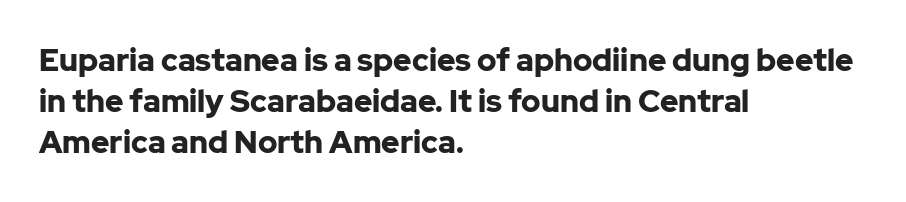
The image shows 31 px bold sans-serif type, upright; set left-aligned, normal line spacing (1.32x), normal letter spacing, not underlined; low stroke contrast and a medium x-height.
